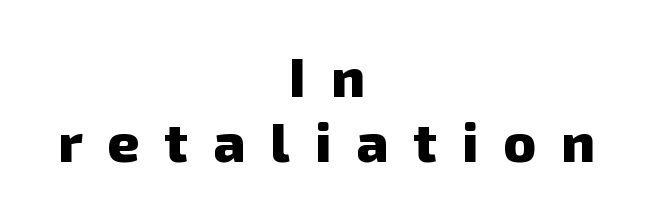
{"serif": "no", "bold": "yes", "weight": "heavy", "width": "normal", "stroke_contrast": "low", "x_height": "medium", "monospaced": "no", "underline": "no", "align": "center", "line_spacing_ratio": 1.18, "letter_spacing": "wide", "letter_spacing_em": 0.46, "glyph_px": 55}
